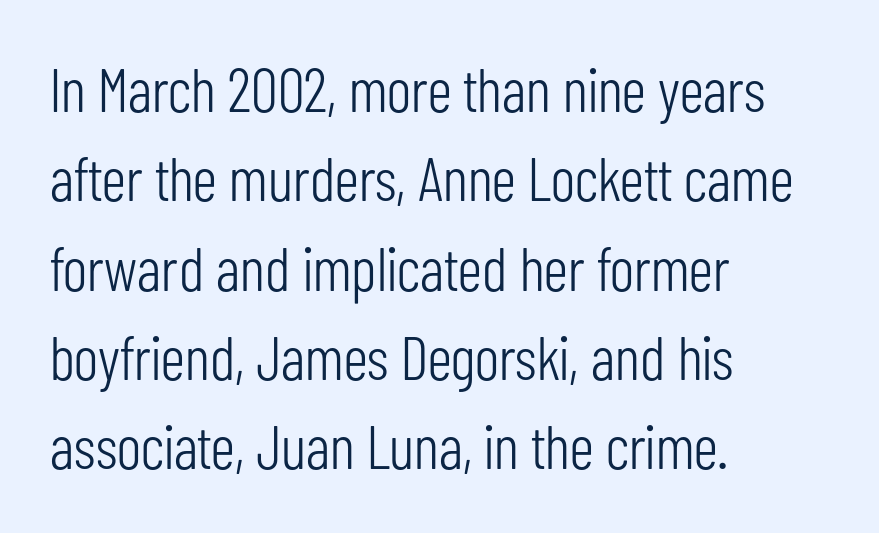
{"serif": "no", "italic": "no", "bold": "no", "weight": "light", "width": "condensed", "stroke_contrast": "low", "x_height": "medium", "monospaced": "no", "underline": "no", "align": "left", "line_spacing": "normal", "line_spacing_ratio": 1.44, "letter_spacing": "normal", "letter_spacing_em": 0.0, "glyph_px": 62}
